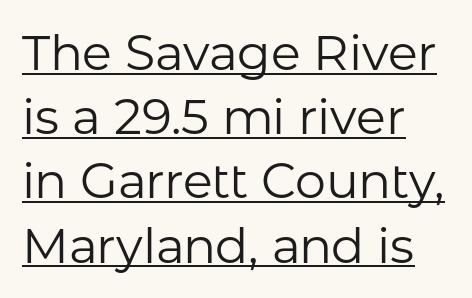
Regarding leading, the lines here are spaced in the standard way. Posture: vertical. A typesetter would call this proportional, since set widths differ per character. How are the letters spaced? Ordinarily, with no added tracking. Type style note: lacks serifs.
